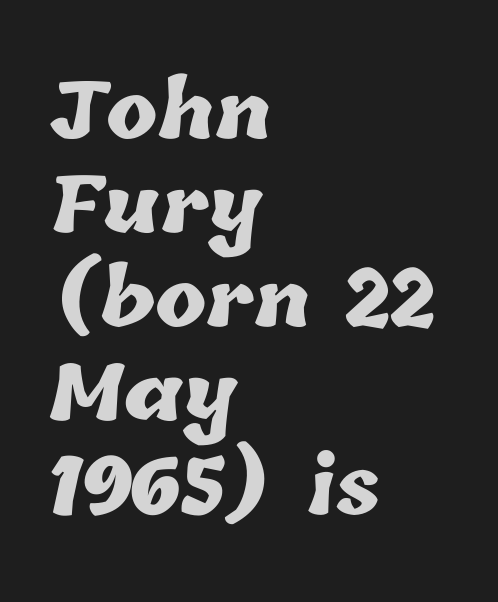
Q: Is the text bold? A: Yes.
Q: Is the text underlined? A: No.
Q: How is the paragraph aligned? A: Left-aligned.
Q: Is the spacing between letters normal or unusually wide? A: Normal.
Q: Width (condensed, normal, or wide)? A: Normal.
Q: Stroke contrast? A: Low.
Q: x-height? A: Medium.
Q: Monospaced? A: No.
